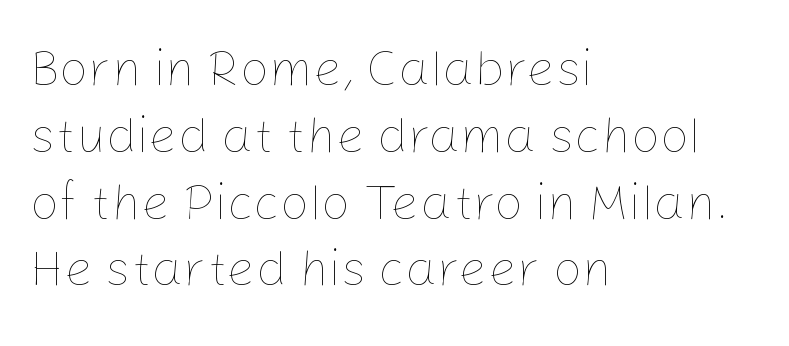
Do the characters align in a grid? No, the font is proportional. The axis of the letterforms is exactly vertical. Inter-character spacing is left at the font's built-in metrics. Visually the block forms a straight wall on the left and a jagged coastline on the right. Has an underline been added? It has not.
